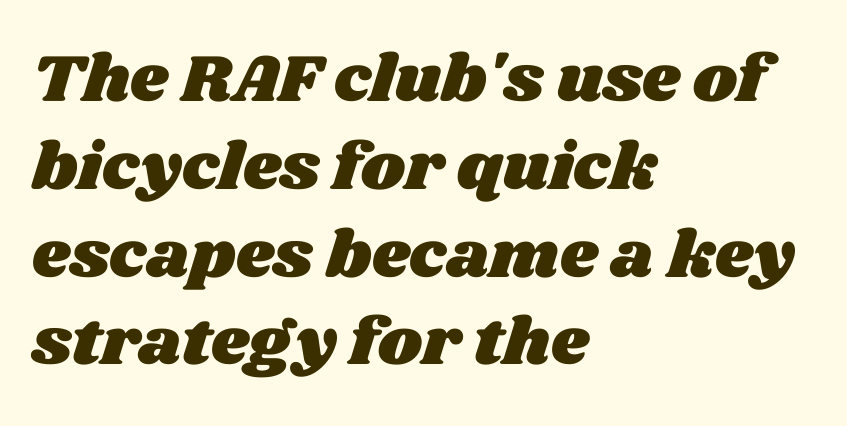
{"width": "wide", "stroke_contrast": "medium", "x_height": "large", "monospaced": "no", "underline": "no", "align": "left", "line_spacing": "normal", "line_spacing_ratio": 1.31, "letter_spacing": "normal", "letter_spacing_em": 0.0, "glyph_px": 67}
